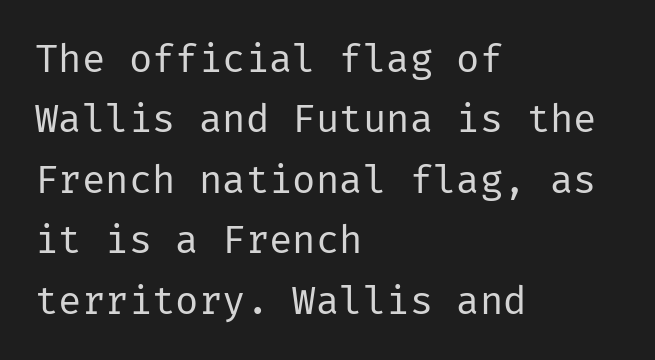
{"serif": "no", "italic": "no", "bold": "no", "weight": "regular", "width": "normal", "stroke_contrast": "low", "x_height": "medium", "underline": "no", "align": "left", "line_spacing": "normal", "line_spacing_ratio": 1.55, "letter_spacing": "normal", "letter_spacing_em": 0.0, "glyph_px": 39}
